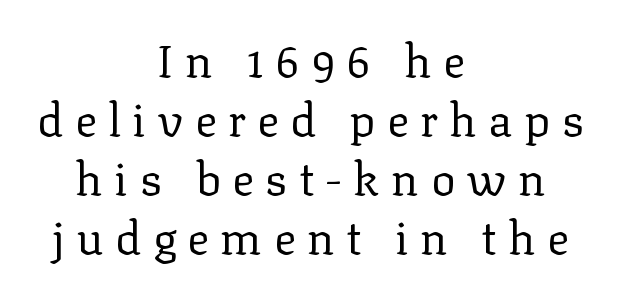
{"serif": "yes", "italic": "no", "bold": "no", "weight": "regular", "width": "normal", "stroke_contrast": "low", "x_height": "medium", "monospaced": "no", "underline": "no", "align": "center", "line_spacing": "normal", "line_spacing_ratio": 1.28, "letter_spacing": "wide", "letter_spacing_em": 0.25, "glyph_px": 46}
